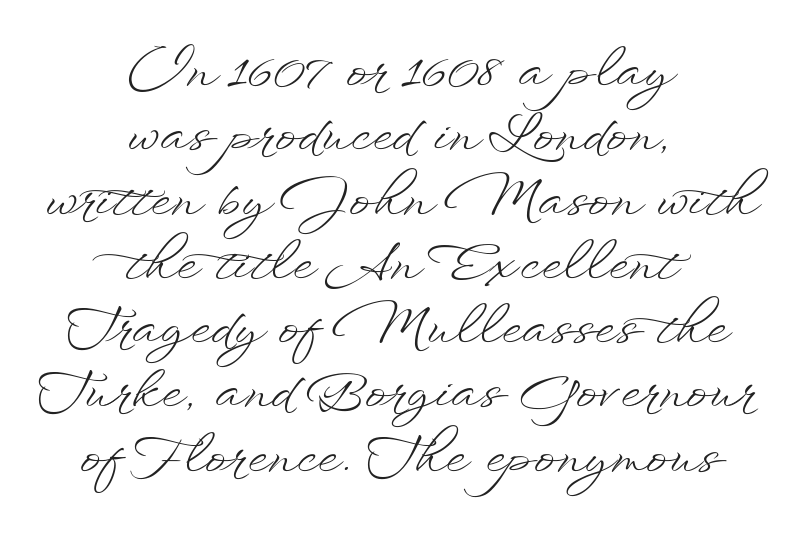
The image shows 51 px light, wide type; set centered, normal line spacing (1.26x), normal letter spacing, not underlined; low stroke contrast and a small x-height.
